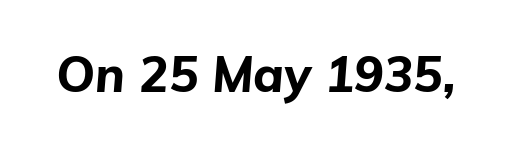
The image shows 49 px bold type, italic (leaning right); set normal letter spacing, not underlined; low stroke contrast and a medium x-height.
